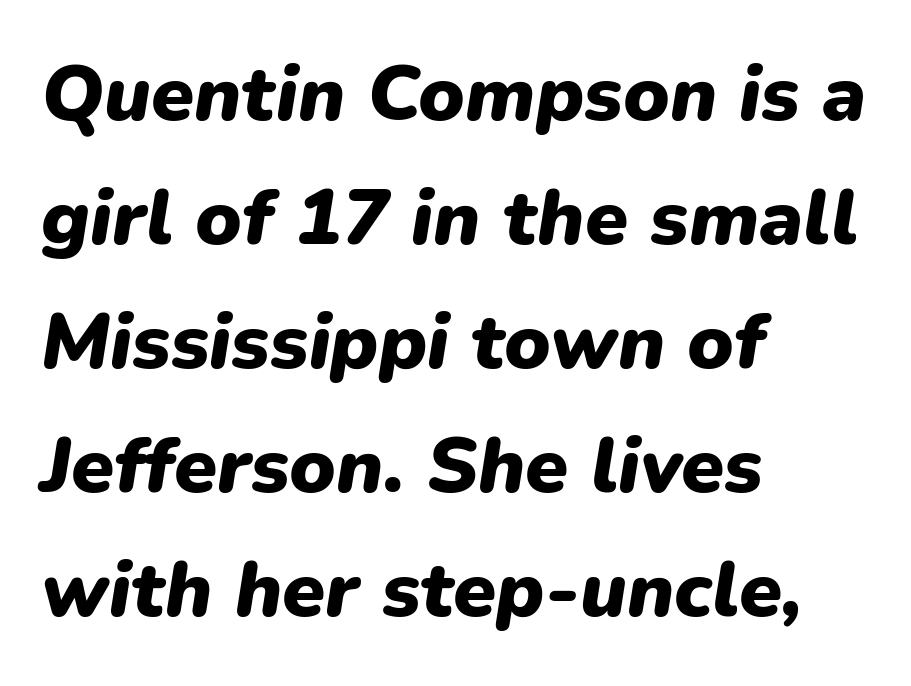
{"italic": "yes", "lean": "right", "slant_degrees": 9, "bold": "yes", "weight": "heavy", "width": "normal", "stroke_contrast": "low", "x_height": "medium", "monospaced": "no", "underline": "no", "align": "left", "line_spacing": "normal", "line_spacing_ratio": 1.59, "letter_spacing": "normal", "letter_spacing_em": 0.0, "glyph_px": 78}
